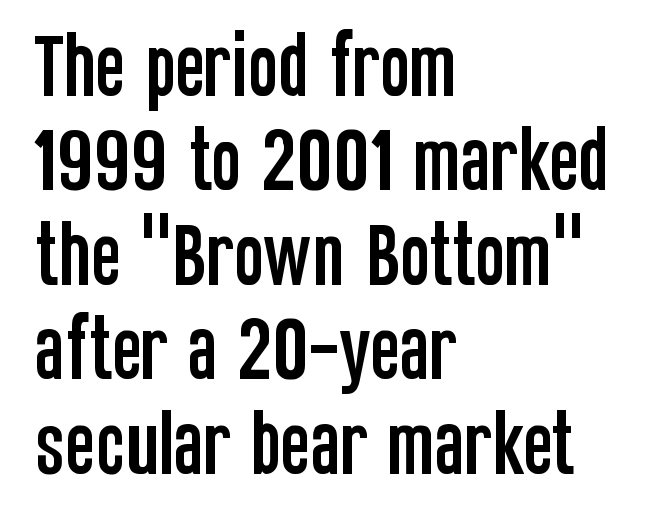
{"serif": "no", "italic": "no", "width": "condensed", "stroke_contrast": "low", "x_height": "large", "monospaced": "no", "underline": "no", "align": "left", "line_spacing": "normal", "line_spacing_ratio": 1.33, "letter_spacing": "normal", "letter_spacing_em": 0.0, "glyph_px": 71}
